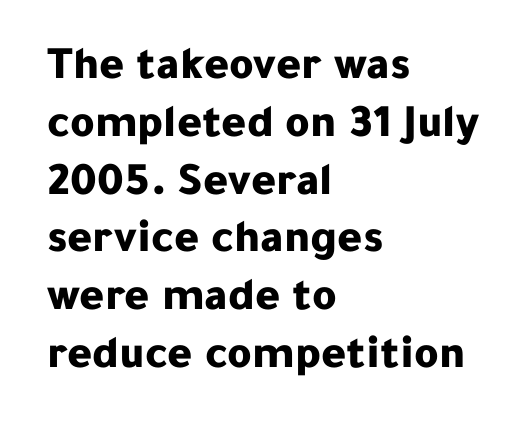
Q: Is the text bold? A: Yes.
Q: Is the text italic (slanted)? A: No, it is upright.
Q: Is the typeface a serif or a sans-serif typeface? A: Sans-serif.
Q: Is the text underlined? A: No.
Q: How is the paragraph aligned? A: Left-aligned.
Q: Is the spacing between letters normal or unusually wide? A: Normal.
Q: Width (condensed, normal, or wide)? A: Normal.
Q: Stroke contrast? A: Low.
Q: x-height? A: Medium.
Q: Monospaced? A: No.
